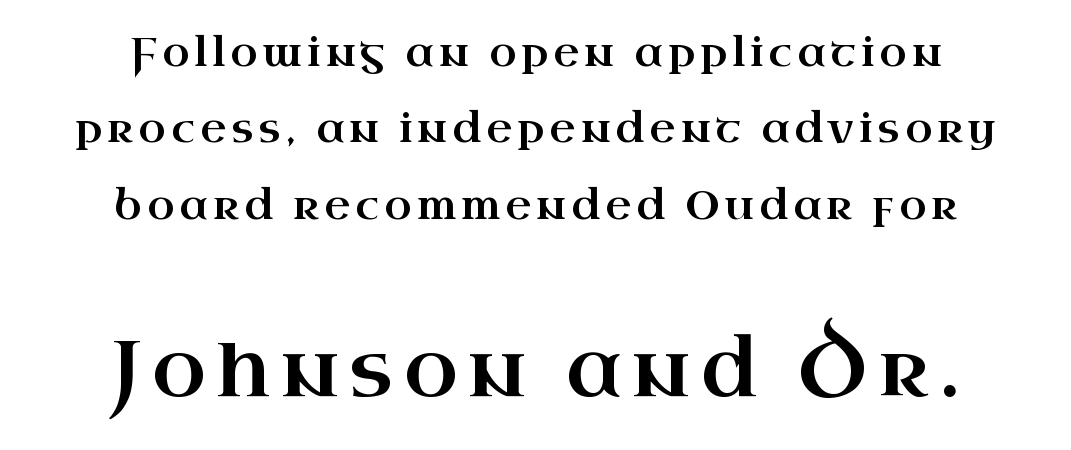
Q: Is the text italic (slanted)? A: No, it is upright.
Q: Is the typeface a serif or a sans-serif typeface? A: Serif.
Q: Is the text underlined? A: No.
Q: How is the paragraph aligned? A: Centered.
Q: Is the spacing between lines tight, normal or loose? A: Loose.
Q: Which block of text is set in a larger size, the first (top) or the second (bottom)? A: The second (bottom) one.
Q: Width (condensed, normal, or wide)? A: Wide.
Q: Stroke contrast? A: High.
Q: x-height? A: Small.
Q: Monospaced? A: No.
